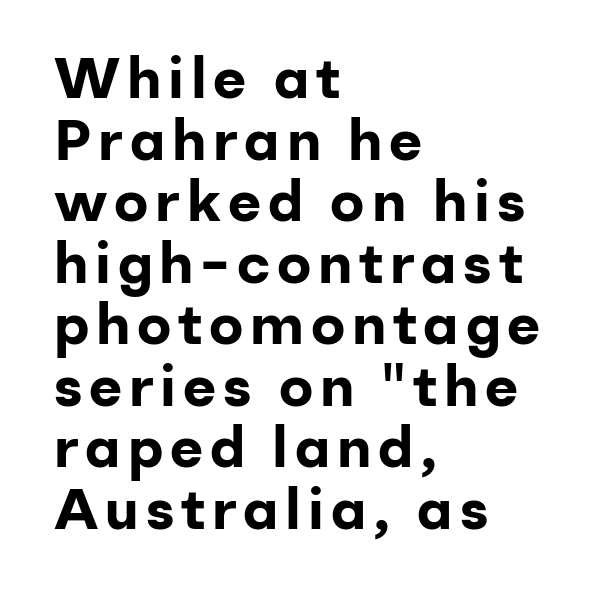
The image shows 57 px bold sans-serif type, upright; set left-aligned, tight line spacing (1.08x), not underlined; low stroke contrast and a medium x-height.
